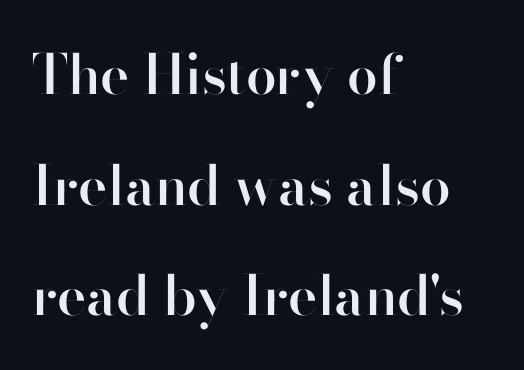
Q: Is the text bold? A: Semi-bold.
Q: Is the text italic (slanted)? A: No, it is upright.
Q: Is the typeface a serif or a sans-serif typeface? A: Sans-serif.
Q: Is the text underlined? A: No.
Q: How is the paragraph aligned? A: Left-aligned.
Q: Is the spacing between letters normal or unusually wide? A: Normal.
Q: Is the spacing between lines tight, normal or loose? A: Loose.
Q: Width (condensed, normal, or wide)? A: Normal.
Q: Stroke contrast? A: High.
Q: x-height? A: Small.
Q: Monospaced? A: No.
